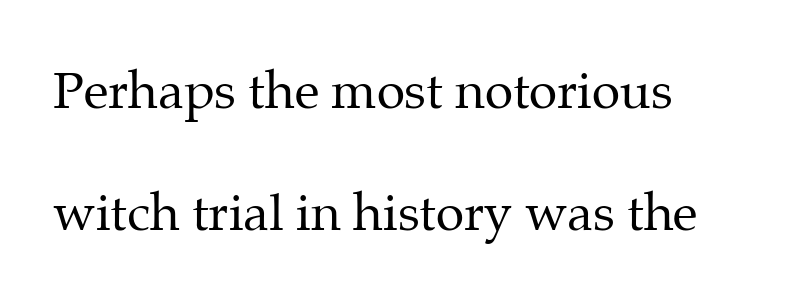
{"serif": "yes", "italic": "no", "bold": "no", "weight": "regular", "width": "normal", "stroke_contrast": "medium", "x_height": "medium", "monospaced": "no", "underline": "no", "line_spacing": "loose", "line_spacing_ratio": 2.39, "letter_spacing": "normal", "letter_spacing_em": 0.0, "glyph_px": 51}
